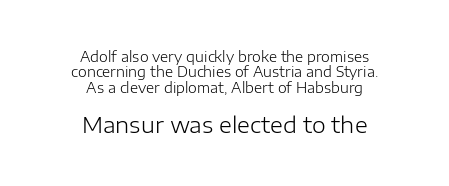
The image shows 22 px text type, upright; set centered, tight line spacing (1.09x), normal letter spacing, not underlined; the second (bottom) block is 1.57x larger.
